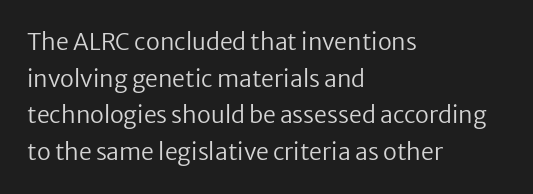
The image shows 23 px text type, upright; set left-aligned, normal line spacing (1.59x), normal letter spacing, not underlined.
